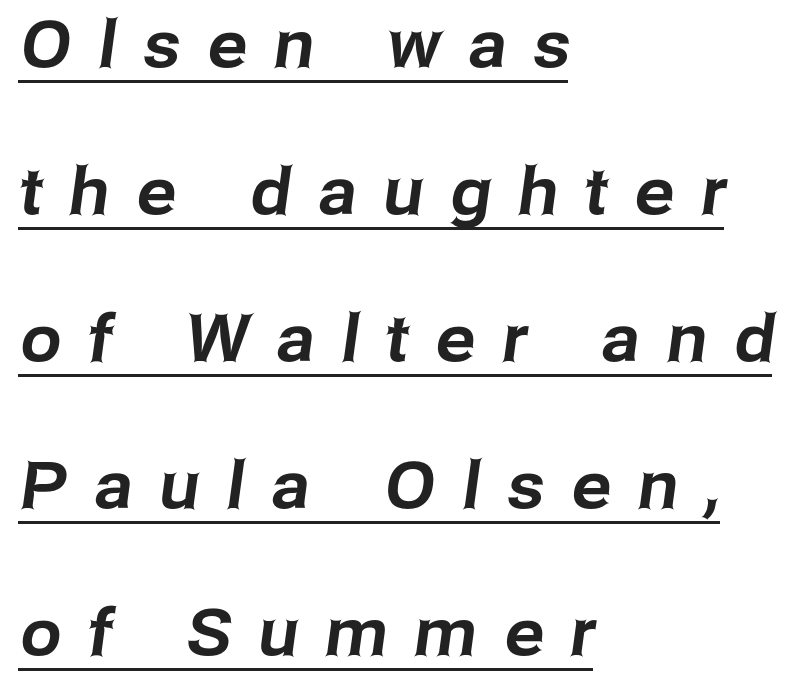
The image shows 65 px sans-serif type; set left-aligned, loose line spacing (2.26x), unusually wide letter spacing (+0.42 em), underlined; low stroke contrast and a medium x-height.
